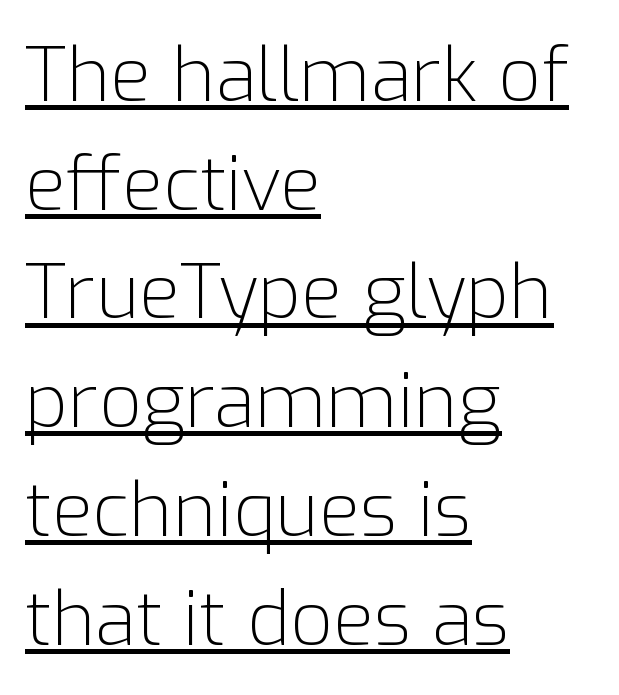
Every row of glyphs begins at an identical x-position on the left. The characters display no serif detailing; their extremities are plain. This is roman type, the default non-slanted kind. A typesetter would call this proportional, since set widths differ per character. The letterforms sit shoulder to shoulder at normal distance. Check the space under the baseline: a stroke is drawn there.
